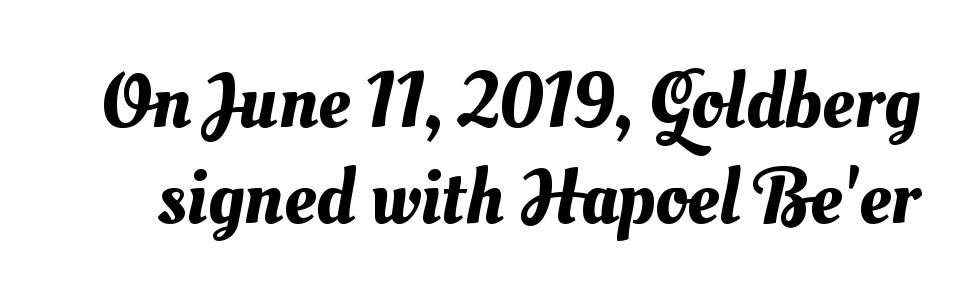
A bare baseline throughout the passage. You could call the tracking neutral — neither tight nor loose. Each letter keeps its own natural width here, so spacing adapts to shape.
